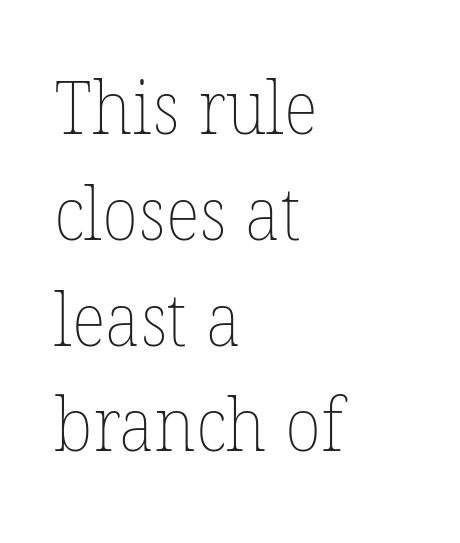
The image shows 74 px thin type; set left-aligned, normal line spacing (1.43x), normal letter spacing, not underlined; low stroke contrast and a medium x-height.
